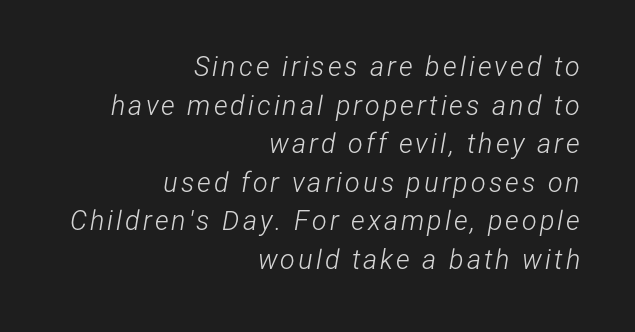
The image shows 27 px text type, italic (leaning right); set right-aligned, normal line spacing (1.43x), not underlined.
